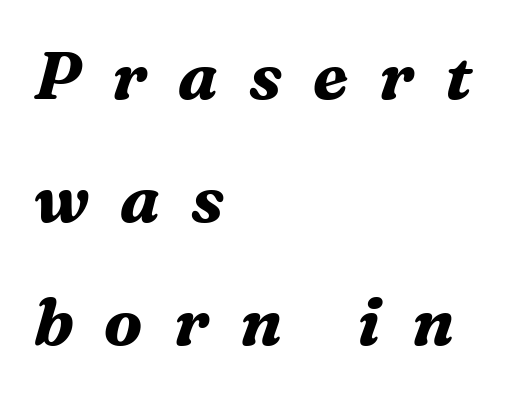
The image shows 66 px bold serif type, italic (leaning right); set left-aligned, line spacing 1.86x, unusually wide letter spacing (+0.47 em), not underlined; medium stroke contrast and a medium x-height.
